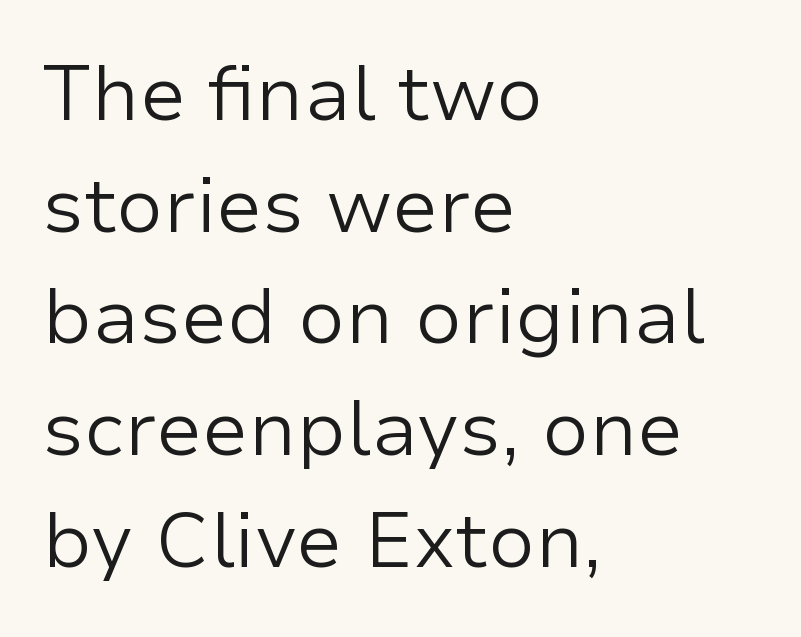
The image shows 77 px regular-weight sans-serif type, upright; set left-aligned, normal line spacing (1.45x), normal letter spacing, not underlined; low stroke contrast and a medium x-height.
